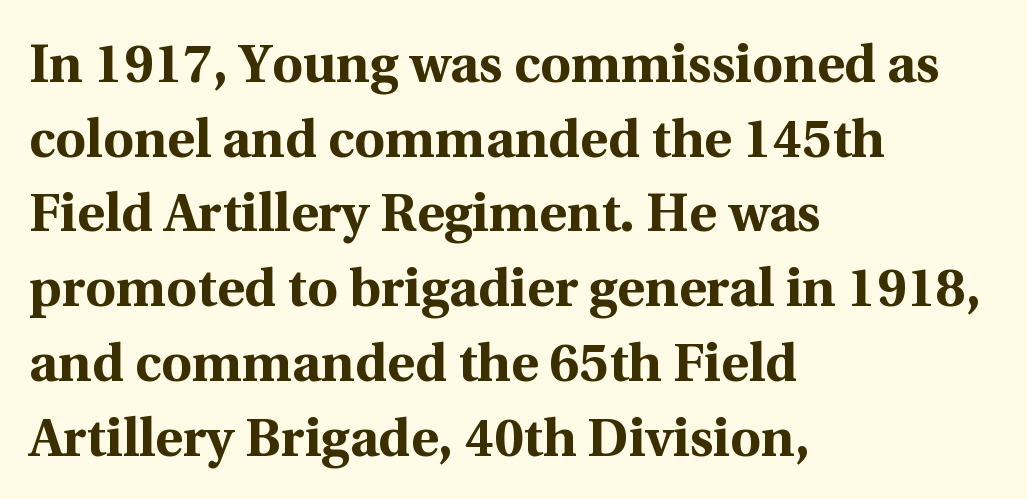
Q: Is the text bold? A: Yes.
Q: Is the text italic (slanted)? A: No, it is upright.
Q: Is the typeface a serif or a sans-serif typeface? A: Serif.
Q: Is the text underlined? A: No.
Q: How is the paragraph aligned? A: Left-aligned.
Q: Is the spacing between letters normal or unusually wide? A: Normal.
Q: Is the spacing between lines tight, normal or loose? A: Normal.
Q: Width (condensed, normal, or wide)? A: Normal.
Q: x-height? A: Medium.
Q: Monospaced? A: No.
